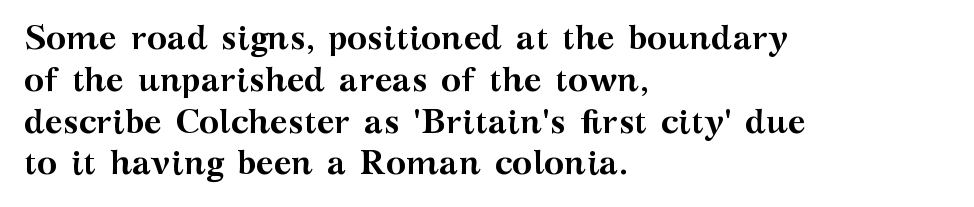
Q: Is the text bold? A: Yes.
Q: Is the text italic (slanted)? A: No, it is upright.
Q: Is the typeface a serif or a sans-serif typeface? A: Serif.
Q: Is the text underlined? A: No.
Q: How is the paragraph aligned? A: Left-aligned.
Q: Is the spacing between letters normal or unusually wide? A: Normal.
Q: Width (condensed, normal, or wide)? A: Wide.
Q: Stroke contrast? A: Medium.
Q: x-height? A: Medium.
Q: Monospaced? A: No.
